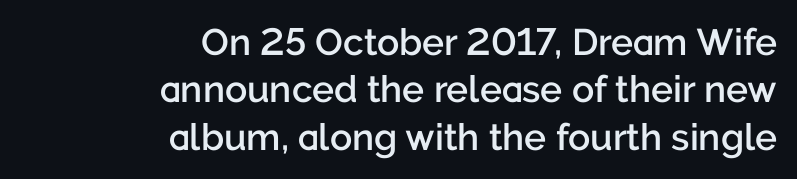
Style check: upright. Check the space under the baseline: it is left empty. In terms of letterform style, serifs are entirely absent. A normal amount of white space separates one row of letters from the next. Proportional: the letters do not fall into vertical columns.
